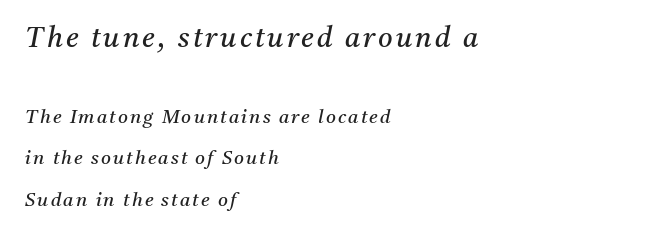
The image shows 28 px regular-weight serif type, italic (leaning right); set left-aligned, loose line spacing (2.17x), not underlined; the first (top) block is 1.47x larger; medium stroke contrast and a medium x-height.
